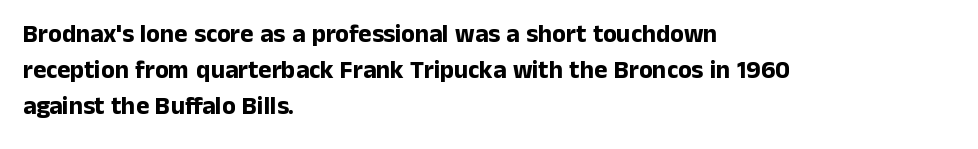
The image shows 25 px bold type, upright; set left-aligned, normal line spacing (1.44x), normal letter spacing, not underlined.
